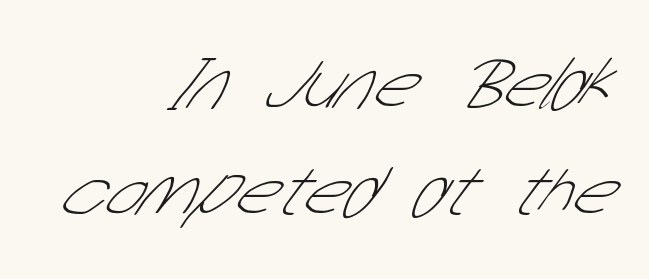
Weight: not bold — regular or lighter. Classification — sans serif. Notice how the passage keeps a crisp vertical edge on the right only. Quick note: interline space is typical. The horizontal fit of the characters is conventional and even.
